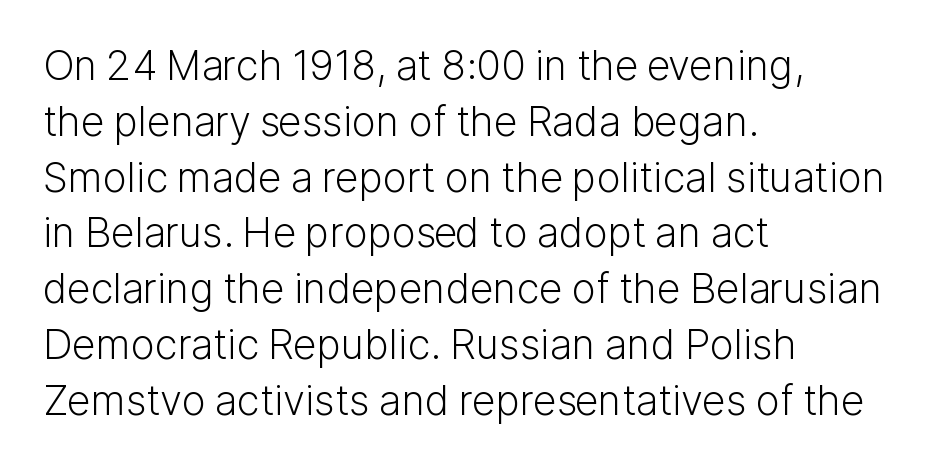
{"serif": "no", "italic": "no", "bold": "no", "weight": "light", "width": "normal", "stroke_contrast": "low", "x_height": "medium", "monospaced": "no", "underline": "no", "align": "left", "line_spacing": "normal", "line_spacing_ratio": 1.36, "letter_spacing": "normal", "letter_spacing_em": 0.0, "glyph_px": 41}
